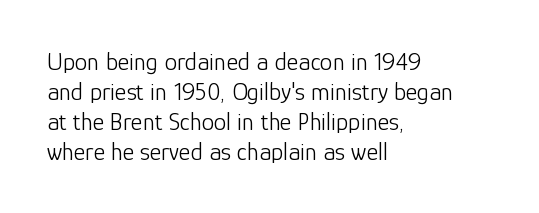
{"italic": "no", "bold": "no", "underline": "no", "align": "left", "line_spacing_ratio": 1.2, "letter_spacing": "normal", "letter_spacing_em": 0.0, "glyph_px": 25}
